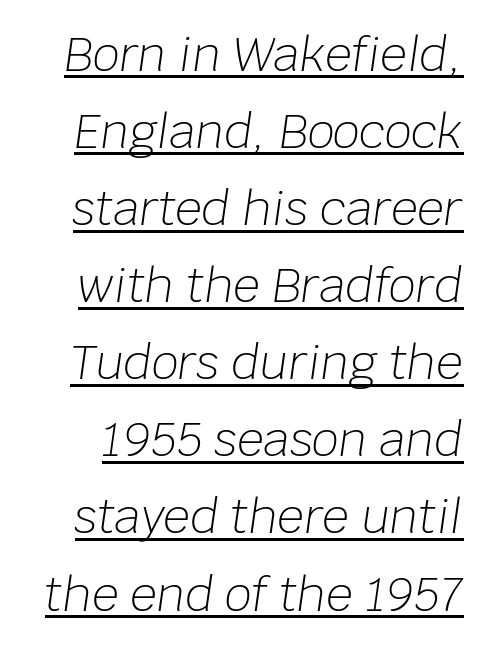
Q: Is the text bold? A: No.
Q: Is the text italic (slanted)? A: Yes, it leans right by about 8 degrees.
Q: Is the text underlined? A: Yes.
Q: Is the spacing between letters normal or unusually wide? A: Normal.
Q: Is the spacing between lines tight, normal or loose? A: Normal.
Q: Width (condensed, normal, or wide)? A: Normal.
Q: Stroke contrast? A: Low.
Q: x-height? A: Large.
Q: Monospaced? A: No.
